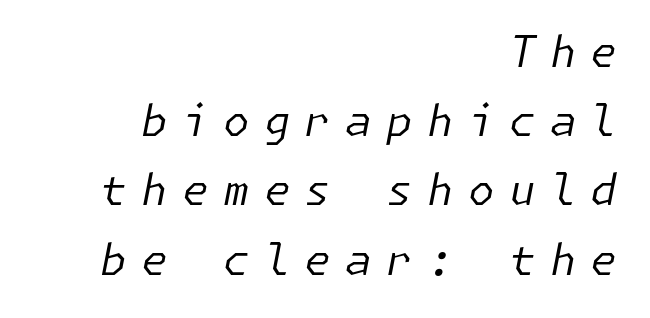
Where is the straight margin? On the right. Compared with typical body copy, the letter spacing here is much looser. Is the type slanted? Yes — the strokes lean at a clear angle. This sample keeps an unexceptional amount of space between lines. Stroke mass is kept to a normal reading level or below.
